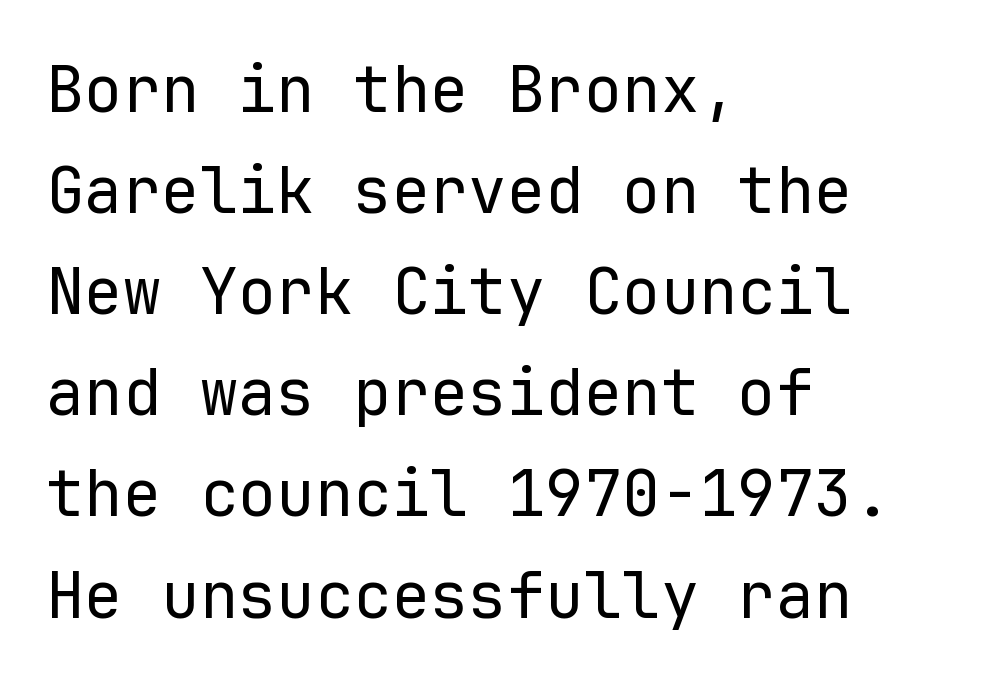
{"serif": "no", "italic": "no", "bold": "no", "weight": "regular", "width": "normal", "stroke_contrast": "low", "x_height": "medium", "monospaced": "yes", "underline": "no", "align": "left", "line_spacing": "normal", "line_spacing_ratio": 1.58, "letter_spacing": "normal", "letter_spacing_em": 0.0, "glyph_px": 64}
